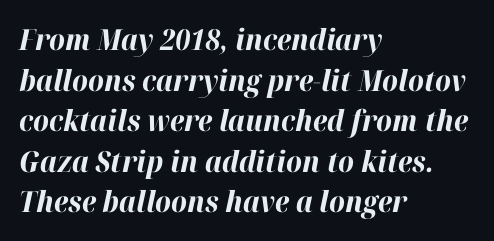
{"italic": "yes", "lean": "right", "slant_degrees": 12, "bold": "yes", "weight": "bold", "width": "normal", "stroke_contrast": "high", "x_height": "medium", "monospaced": "no", "underline": "no", "align": "left", "line_spacing": "normal", "line_spacing_ratio": 1.4, "letter_spacing": "normal", "letter_spacing_em": 0.0, "glyph_px": 29}
